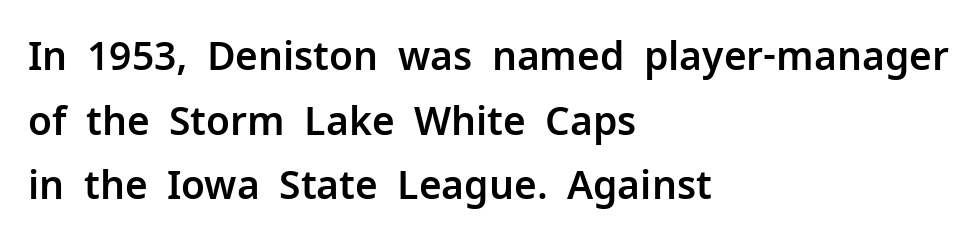
The image shows 39 px sans-serif type, upright; set left-aligned, normal line spacing (1.66x), normal letter spacing, not underlined; low stroke contrast and a medium x-height.
